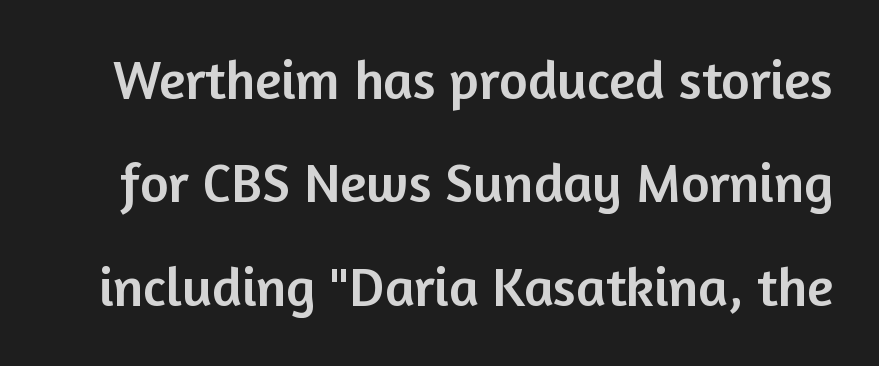
The image shows 55 px sans-serif type, upright; set line spacing 1.88x, normal letter spacing, not underlined; low stroke contrast and a medium x-height.
